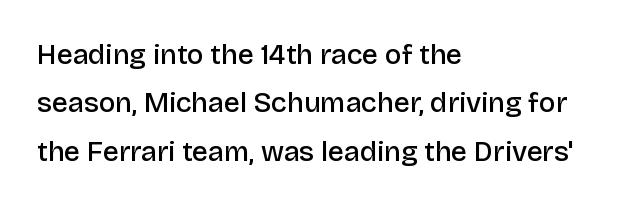
Q: Is the text bold? A: Semi-bold.
Q: Is the text italic (slanted)? A: No, it is upright.
Q: Is the typeface a serif or a sans-serif typeface? A: Sans-serif.
Q: Is the text underlined? A: No.
Q: How is the paragraph aligned? A: Left-aligned.
Q: Is the spacing between letters normal or unusually wide? A: Normal.
Q: Width (condensed, normal, or wide)? A: Normal.
Q: Stroke contrast? A: Low.
Q: x-height? A: Large.
Q: Monospaced? A: No.
